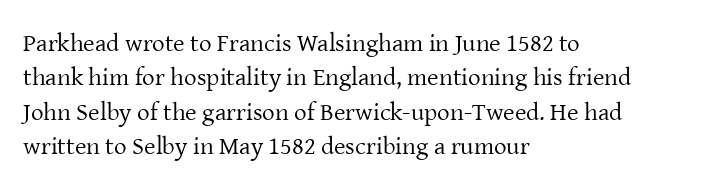
The image shows 25 px text type, upright; set left-aligned, normal line spacing (1.38x), normal letter spacing, not underlined.
